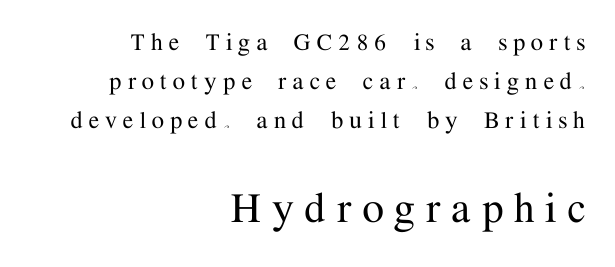
The image shows 49 px serif type, upright; set right-aligned, normal line spacing (1.4x), unusually wide letter spacing (+0.23 em), not underlined; the second (bottom) block is 1.75x larger; medium stroke contrast and a medium x-height.
